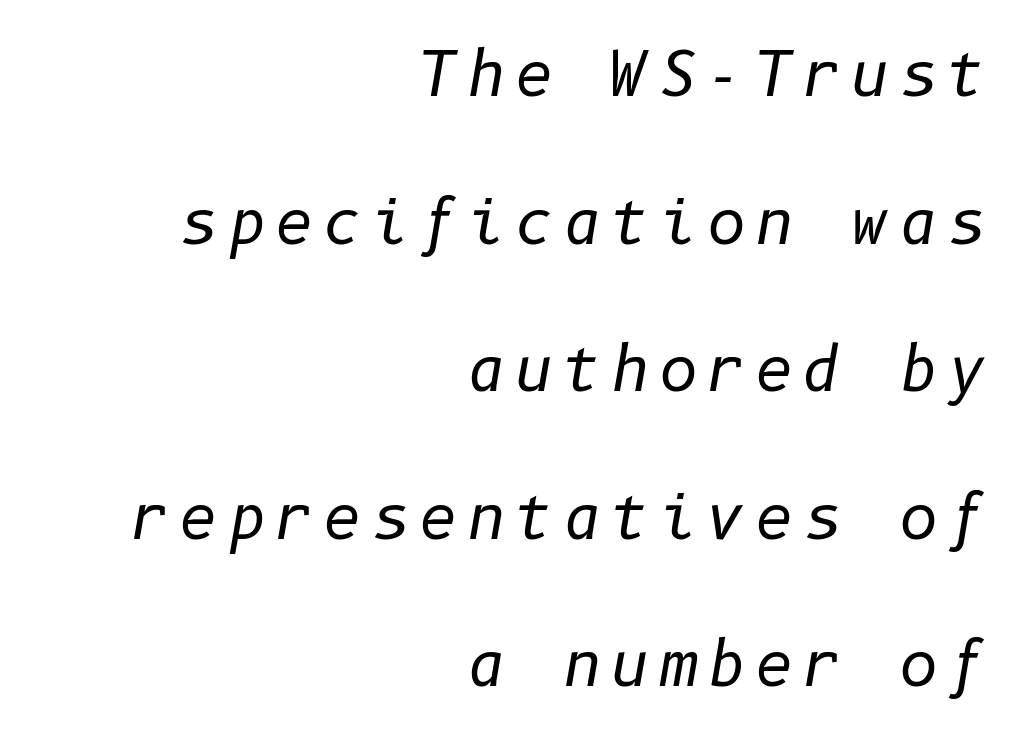
Q: Is the text bold? A: No.
Q: Is the text italic (slanted)? A: Yes, it leans right by about 10 degrees.
Q: Is the text underlined? A: No.
Q: How is the paragraph aligned? A: Right-aligned.
Q: Is the spacing between lines tight, normal or loose? A: Loose.
Q: Width (condensed, normal, or wide)? A: Normal.
Q: Stroke contrast? A: Low.
Q: x-height? A: Medium.
